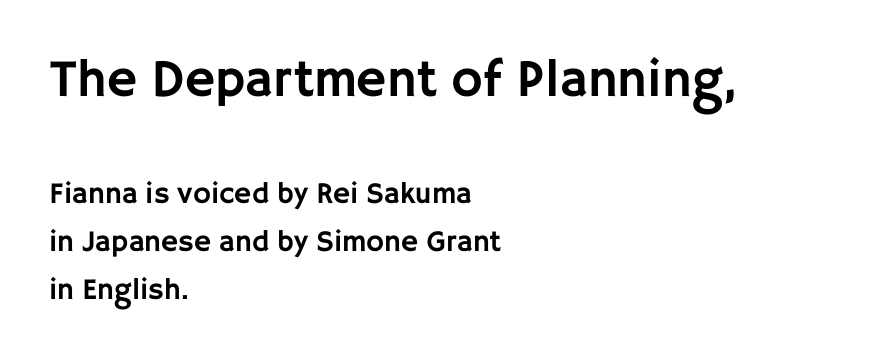
Rows of type keep a routine distance in the vertical direction. You get the large type first, then a drop to smaller type. Inter-character spacing is left at the font's built-in metrics. Lines of text with bare space underneath.
